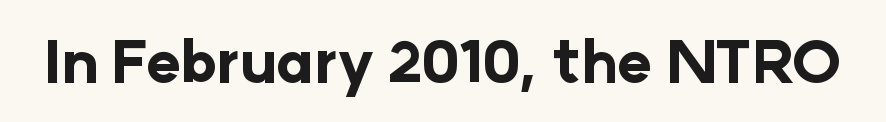
The image shows 58 px bold sans-serif type, upright; set normal letter spacing, not underlined; low stroke contrast and a medium x-height.
